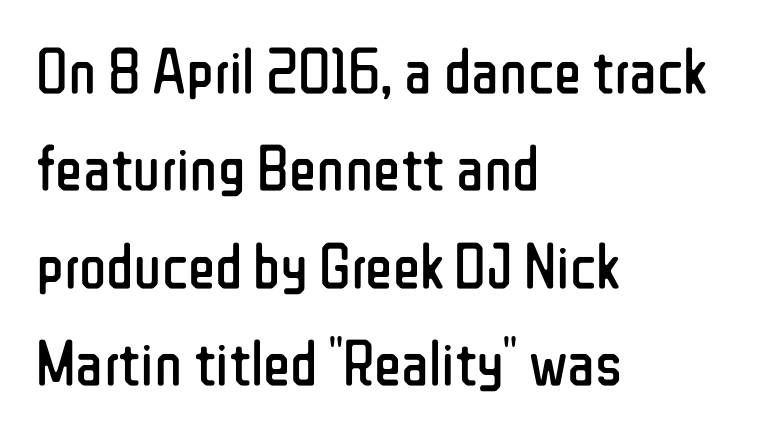
The image shows 64 px regular-weight, condensed sans-serif type, upright; set left-aligned, normal line spacing (1.52x), normal letter spacing, not underlined; low stroke contrast and a medium x-height.
